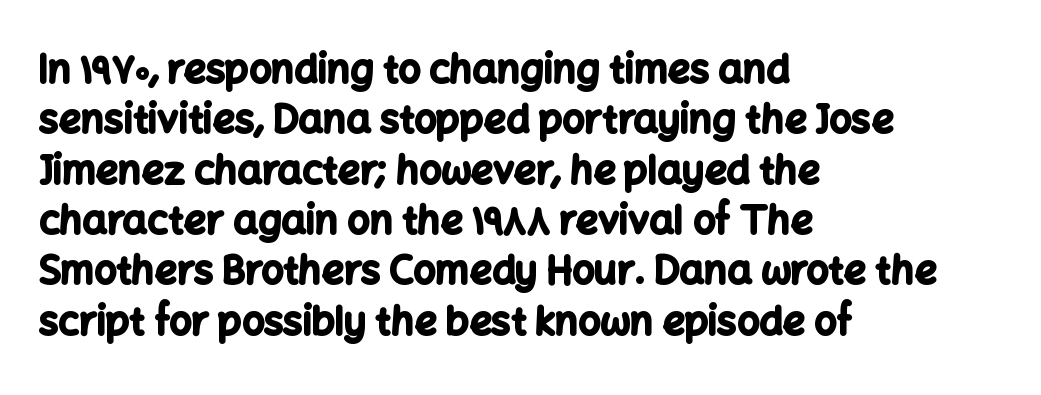
The image shows 39 px bold sans-serif type, upright; set left-aligned, normal line spacing (1.29x), normal letter spacing, not underlined; low stroke contrast and a medium x-height.
